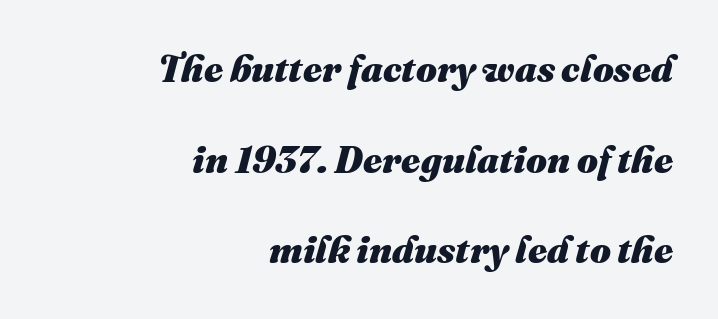
These lines carry a lot of weight — the face is fully bold. These lines keep a tight, regular rhythm from letter to letter. Every character sits at an angle, as italics do. The zone under the glyphs is completely vacant. Loosely led — the rows are spread out.
